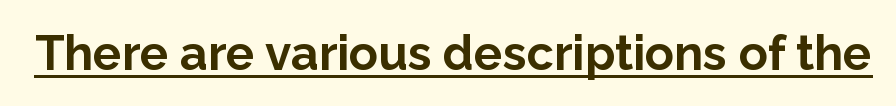
{"serif": "no", "italic": "no", "bold": "yes", "weight": "bold", "width": "normal", "stroke_contrast": "low", "x_height": "medium", "monospaced": "no", "underline": "yes", "letter_spacing": "normal", "letter_spacing_em": 0.0, "glyph_px": 48}
